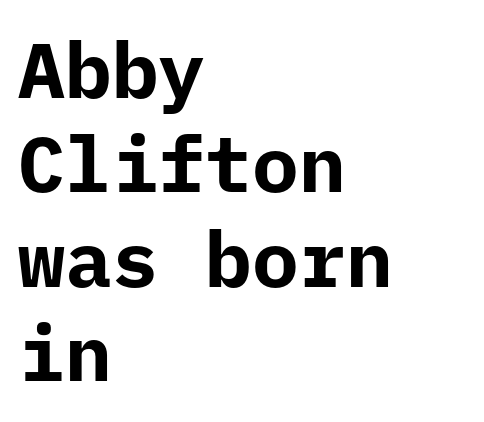
Q: Is the text bold? A: Yes.
Q: Is the text italic (slanted)? A: No, it is upright.
Q: Is the typeface a serif or a sans-serif typeface? A: Sans-serif.
Q: Is the text underlined? A: No.
Q: How is the paragraph aligned? A: Left-aligned.
Q: Is the spacing between letters normal or unusually wide? A: Normal.
Q: Width (condensed, normal, or wide)? A: Normal.
Q: Stroke contrast? A: Low.
Q: x-height? A: Medium.
Q: Monospaced? A: Yes.
